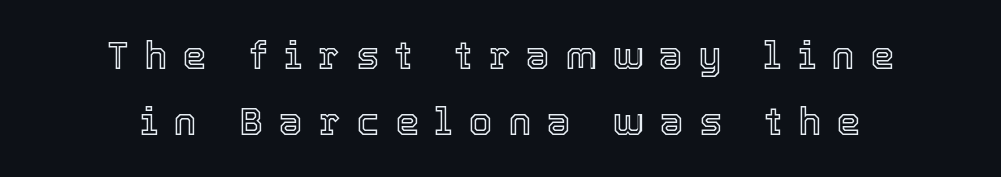
{"italic": "no", "width": "normal", "x_height": "medium", "monospaced": "no", "underline": "no", "align": "center", "line_spacing_ratio": 1.73, "letter_spacing": "wide", "letter_spacing_em": 0.42, "glyph_px": 38}
